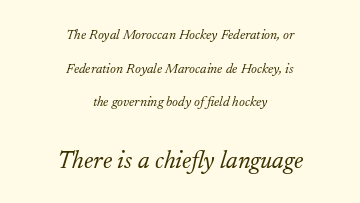
The image shows 25 px text type, italic (leaning right); set centered, loose line spacing (2.4x), normal letter spacing, not underlined; the second (bottom) block is 1.79x larger.
